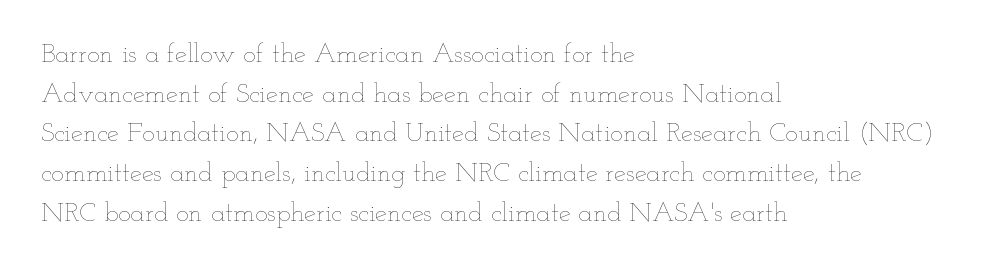
{"italic": "no", "bold": "no", "underline": "no", "align": "left", "line_spacing": "normal", "line_spacing_ratio": 1.47, "letter_spacing": "normal", "letter_spacing_em": 0.0, "glyph_px": 27}
